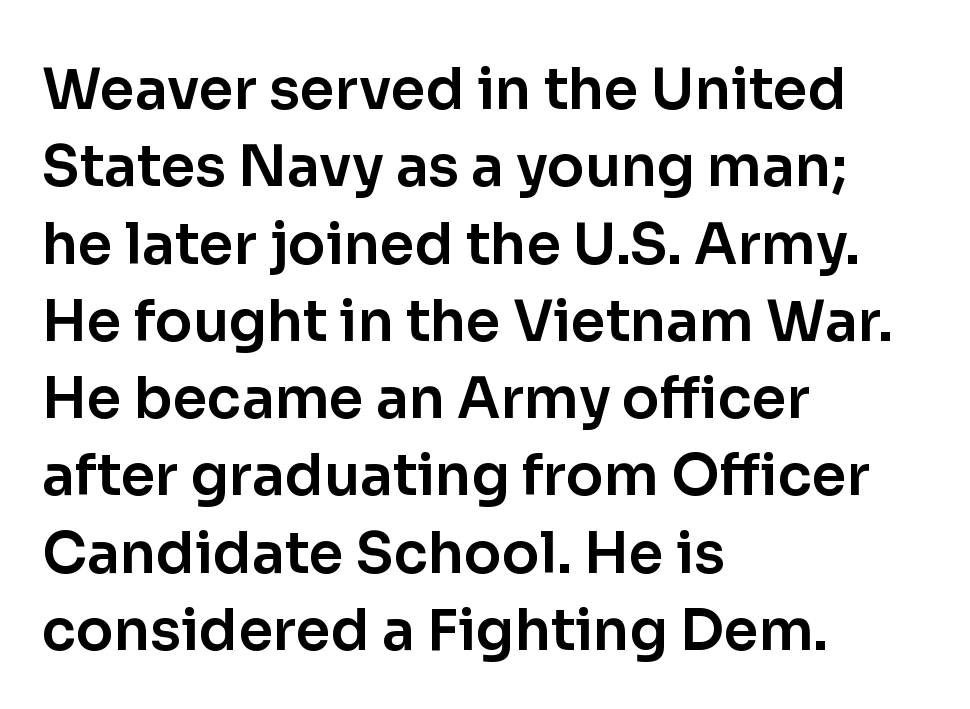
What kind of face is this? One without serifs — a sans. Visually the block forms a straight wall on the left and a jagged coastline on the right. This sample keeps an unexceptional amount of space between lines. The foot of each line stays bare and open. These lines keep a tight, regular rhythm from letter to letter.
